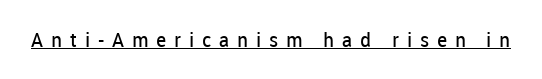
The image shows 20 px text type, upright; set unusually wide letter spacing (+0.39 em), underlined.
